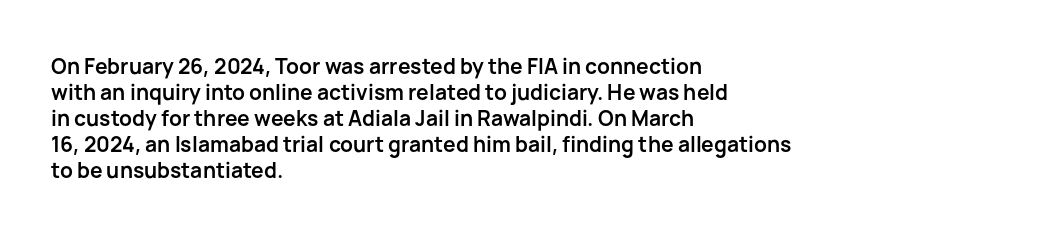
The image shows 21 px bold type, upright; set left-aligned, line spacing 1.24x, normal letter spacing, not underlined.
